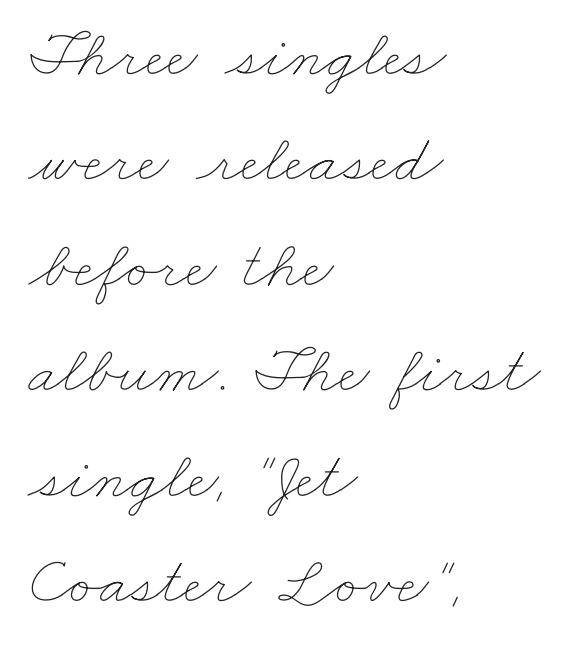
A bare baseline throughout the passage. The rendering keeps characters at their native spacing. Unbolded letterforms with no extra heft. The passage shown stacks its lines at a standard gap.
